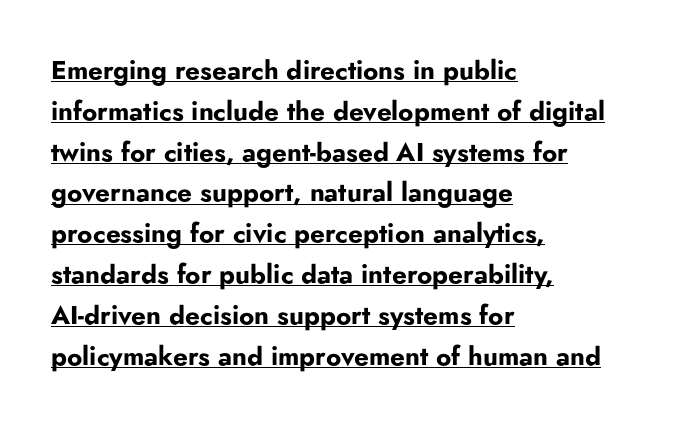
The image shows 26 px bold type, upright; set left-aligned, normal line spacing (1.57x), normal letter spacing, underlined.
